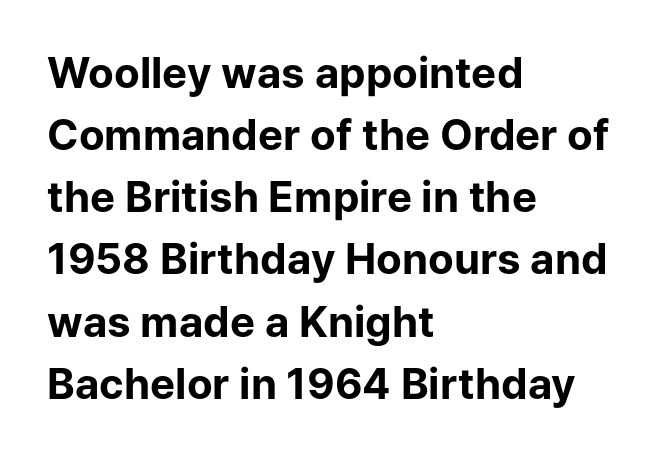
Q: Is the text bold? A: Yes.
Q: Is the text italic (slanted)? A: No, it is upright.
Q: Is the typeface a serif or a sans-serif typeface? A: Sans-serif.
Q: Is the text underlined? A: No.
Q: How is the paragraph aligned? A: Left-aligned.
Q: Is the spacing between letters normal or unusually wide? A: Normal.
Q: Is the spacing between lines tight, normal or loose? A: Normal.
Q: Width (condensed, normal, or wide)? A: Normal.
Q: Stroke contrast? A: Low.
Q: x-height? A: Medium.
Q: Monospaced? A: No.
